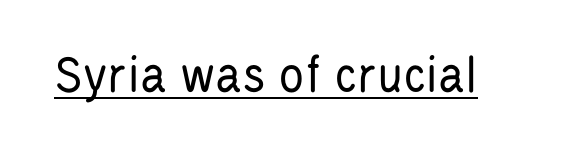
{"serif": "no", "italic": "no", "bold": "no", "weight": "regular", "width": "condensed", "stroke_contrast": "low", "x_height": "large", "monospaced": "no", "underline": "yes", "letter_spacing": "normal", "letter_spacing_em": 0.0, "glyph_px": 54}
